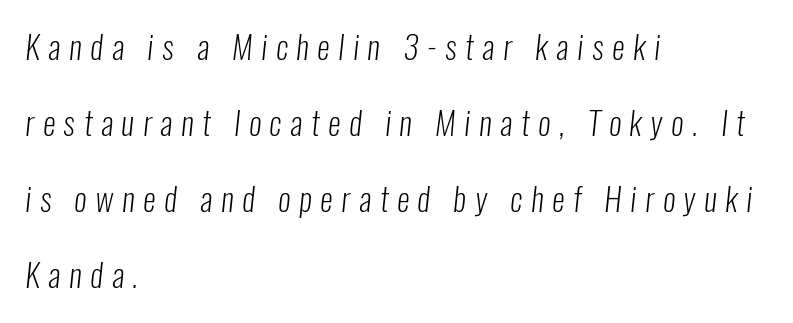
{"serif": "no", "bold": "no", "weight": "light", "width": "condensed", "stroke_contrast": "low", "x_height": "medium", "monospaced": "no", "underline": "no", "align": "left", "line_spacing": "loose", "line_spacing_ratio": 2.38, "letter_spacing": "wide", "letter_spacing_em": 0.27, "glyph_px": 32}
